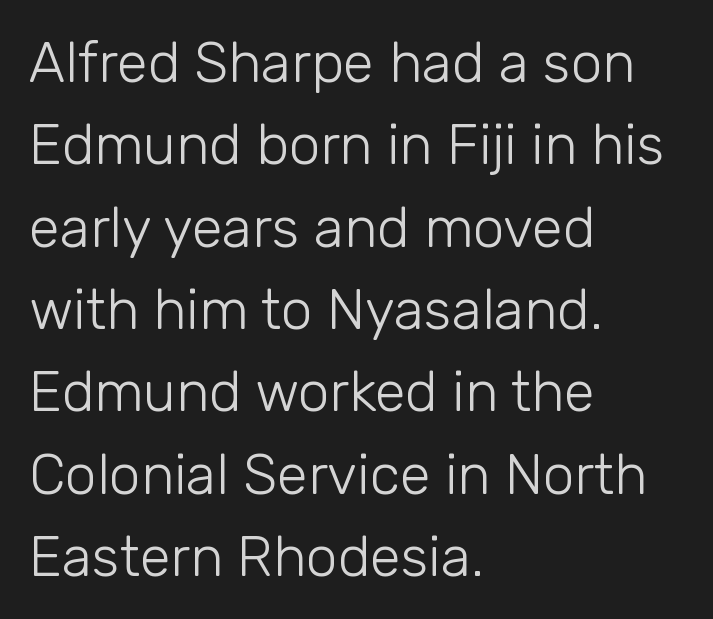
Is the stroke heavy? The answer is a plain regular-or-lighter. A clean baseline with only descenders dipping below it. Spacing verdict: proportional, widths tailored to each character. Type style note: lacks serifs.
